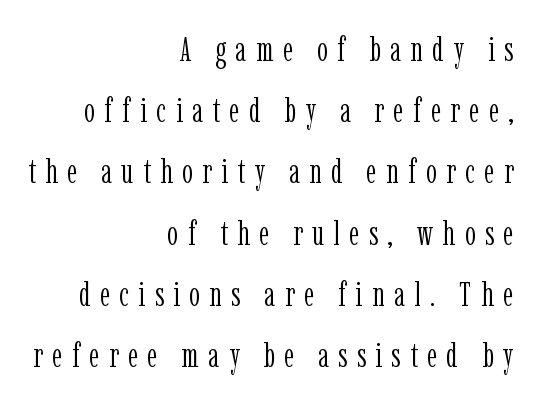
Q: Is the text bold? A: No.
Q: Is the text italic (slanted)? A: No, it is upright.
Q: Is the typeface a serif or a sans-serif typeface? A: Serif.
Q: Is the text underlined? A: No.
Q: How is the paragraph aligned? A: Right-aligned.
Q: Is the spacing between letters normal or unusually wide? A: Unusually wide.
Q: Width (condensed, normal, or wide)? A: Condensed.
Q: Stroke contrast? A: Low.
Q: x-height? A: Medium.
Q: Monospaced? A: No.
